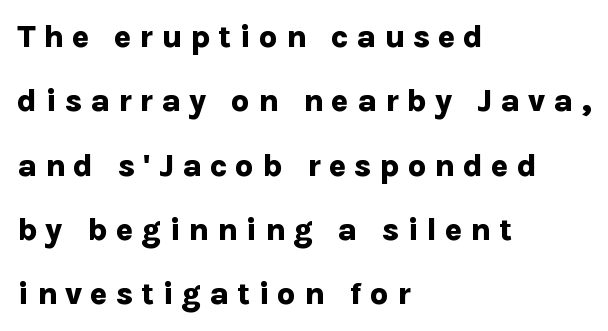
{"serif": "no", "italic": "no", "bold": "yes", "weight": "bold", "width": "normal", "stroke_contrast": "low", "x_height": "medium", "monospaced": "no", "underline": "no", "align": "left", "line_spacing": "loose", "line_spacing_ratio": 2.01, "letter_spacing": "wide", "letter_spacing_em": 0.25, "glyph_px": 32}
